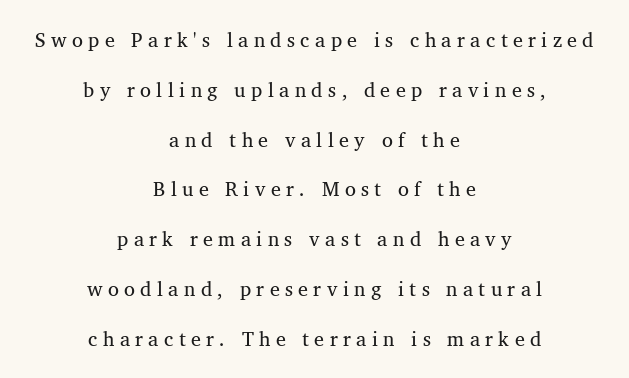
Q: Is the text italic (slanted)? A: No, it is upright.
Q: Is the text underlined? A: No.
Q: How is the paragraph aligned? A: Centered.
Q: Is the spacing between letters normal or unusually wide? A: Unusually wide.
Q: Is the spacing between lines tight, normal or loose? A: Loose.
